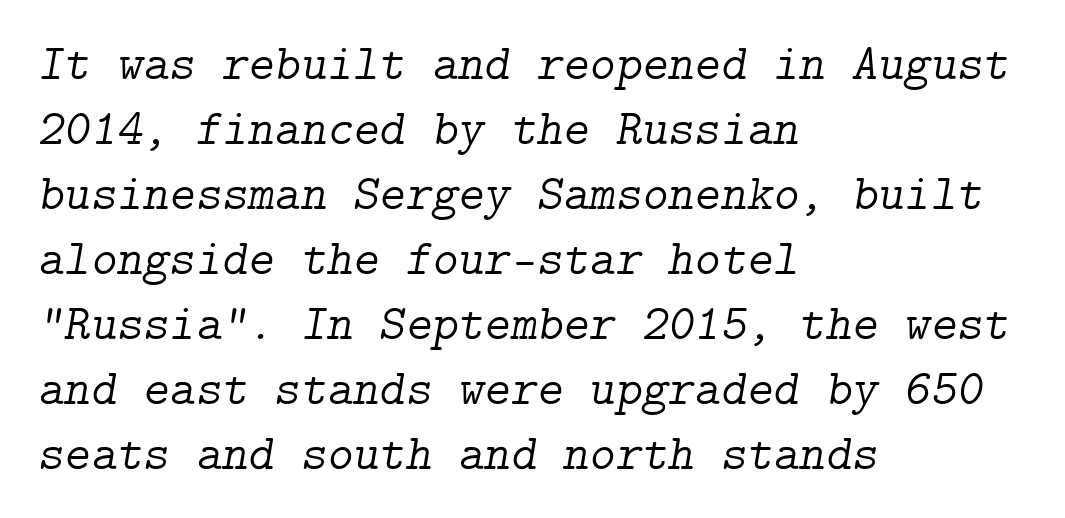
{"serif": "yes", "italic": "yes", "lean": "right", "slant_degrees": 9, "bold": "no", "weight": "light", "width": "normal", "stroke_contrast": "low", "x_height": "medium", "underline": "no", "align": "left", "line_spacing": "normal", "line_spacing_ratio": 1.3, "letter_spacing": "normal", "letter_spacing_em": 0.0, "glyph_px": 50}
